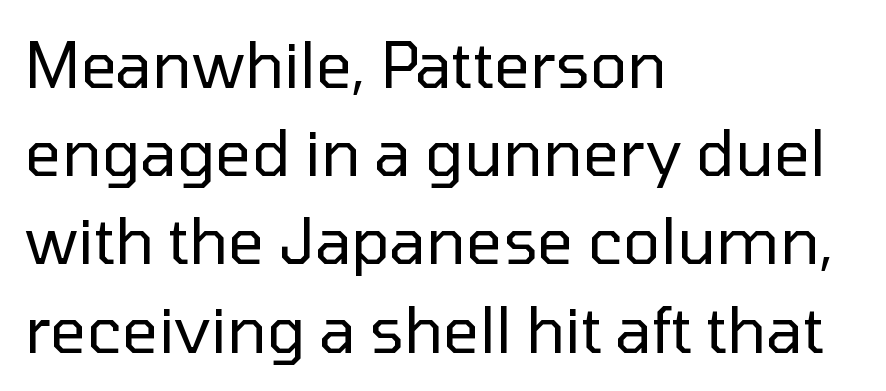
{"serif": "no", "italic": "no", "bold": "no", "weight": "regular", "width": "normal", "stroke_contrast": "low", "x_height": "medium", "monospaced": "no", "underline": "no", "align": "left", "line_spacing": "normal", "line_spacing_ratio": 1.4, "letter_spacing": "normal", "letter_spacing_em": 0.0, "glyph_px": 63}
